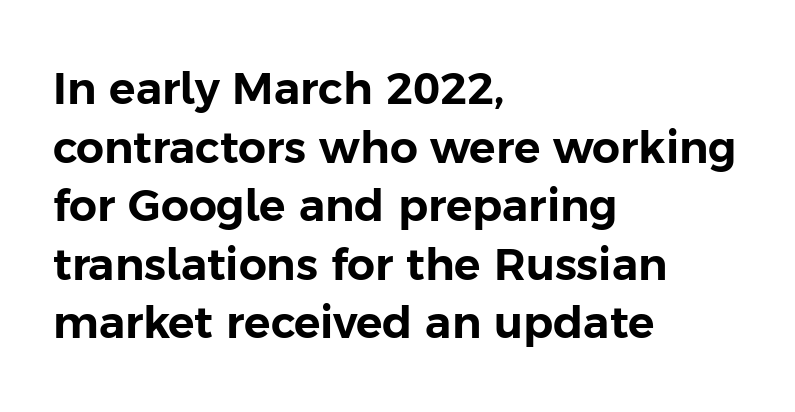
Q: Is the text italic (slanted)? A: No, it is upright.
Q: Is the typeface a serif or a sans-serif typeface? A: Sans-serif.
Q: Is the text underlined? A: No.
Q: How is the paragraph aligned? A: Left-aligned.
Q: Is the spacing between letters normal or unusually wide? A: Normal.
Q: Is the spacing between lines tight, normal or loose? A: Normal.
Q: Width (condensed, normal, or wide)? A: Normal.
Q: Stroke contrast? A: Low.
Q: x-height? A: Medium.
Q: Monospaced? A: No.
